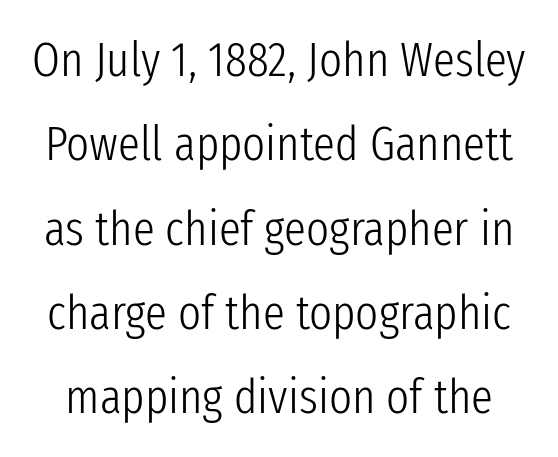
{"serif": "no", "italic": "no", "bold": "no", "weight": "light", "width": "condensed", "stroke_contrast": "low", "x_height": "medium", "monospaced": "no", "underline": "no", "line_spacing_ratio": 1.72, "letter_spacing": "normal", "letter_spacing_em": 0.0, "glyph_px": 49}
